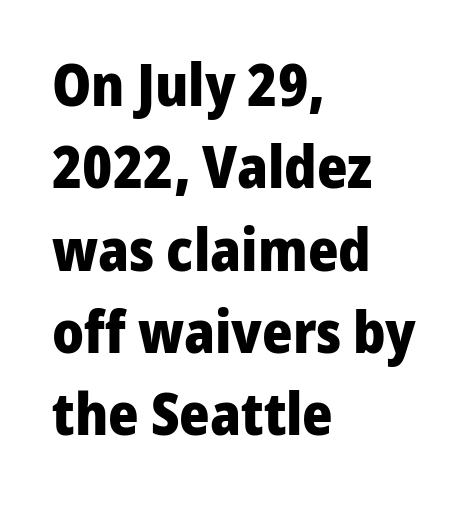
The image shows 58 px heavy sans-serif type, upright; set left-aligned, normal line spacing (1.42x), normal letter spacing, not underlined; low stroke contrast and a medium x-height.
